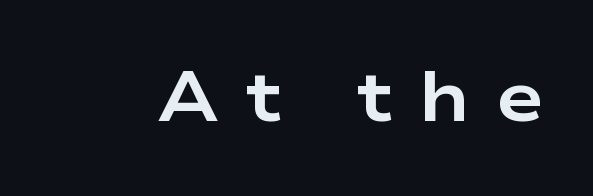
The image shows 71 px bold, wide sans-serif type, upright; set unusually wide letter spacing (+0.37 em), not underlined; low stroke contrast and a medium x-height.
